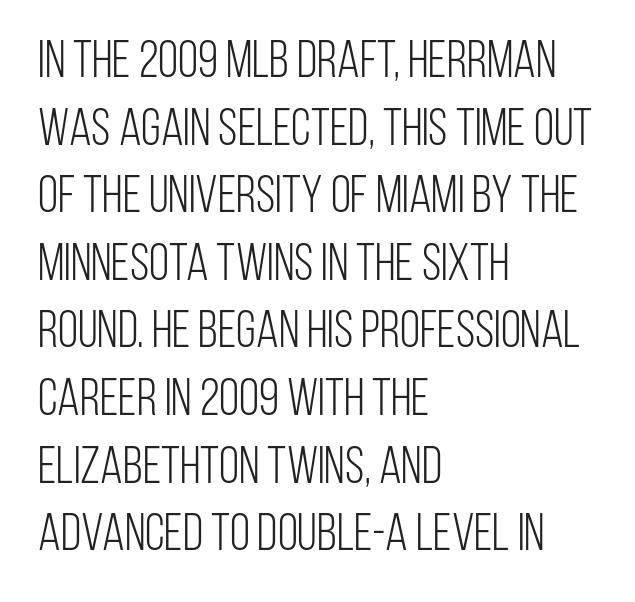
The image shows 52 px light, condensed sans-serif type, upright; set left-aligned, normal line spacing (1.3x), normal letter spacing, not underlined; low stroke contrast and a large x-height.
